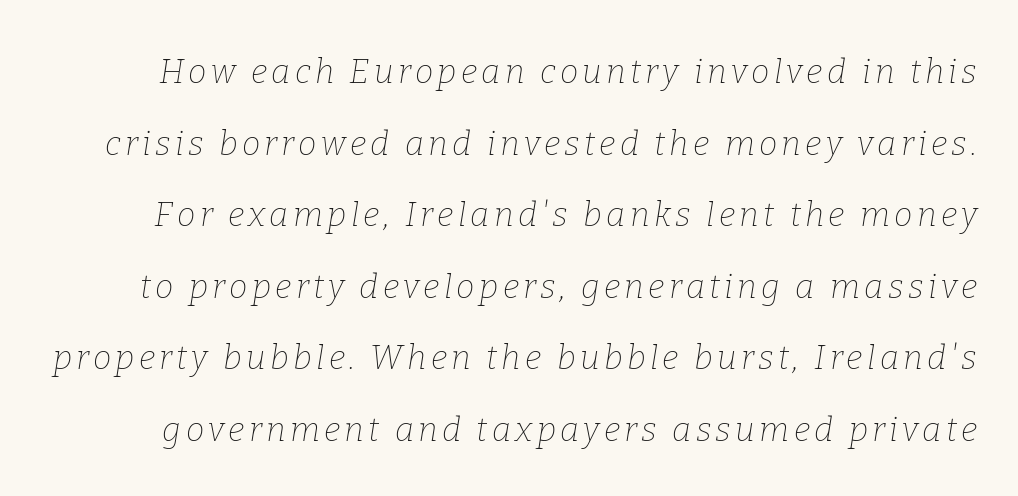
Q: Is the text bold? A: No.
Q: Is the text italic (slanted)? A: Yes, it leans right by about 9 degrees.
Q: Is the typeface a serif or a sans-serif typeface? A: Serif.
Q: Is the text underlined? A: No.
Q: Is the spacing between lines tight, normal or loose? A: Loose.
Q: Width (condensed, normal, or wide)? A: Normal.
Q: Stroke contrast? A: Low.
Q: x-height? A: Medium.
Q: Monospaced? A: No.
